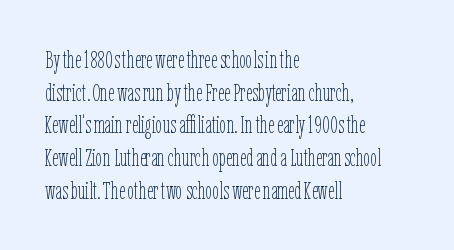
Q: Is the text bold? A: No.
Q: Is the text italic (slanted)? A: No, it is upright.
Q: Is the text underlined? A: No.
Q: How is the paragraph aligned? A: Left-aligned.
Q: Is the spacing between letters normal or unusually wide? A: Normal.
Q: Is the spacing between lines tight, normal or loose? A: Normal.
